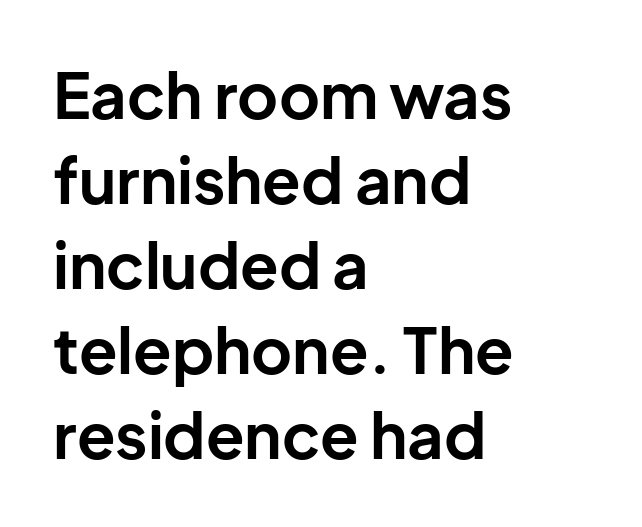
The lettering stays uniformly vertical, giving the passage a roman look. The zone under the glyphs is completely vacant. Is this a fixed-width face? No — the glyphs have proportional, varying widths. To sum up the face: it is a sans, with no serifs. Each new line begins a customary step beneath the previous one. Strong, thick strokes mark this as bold type.
